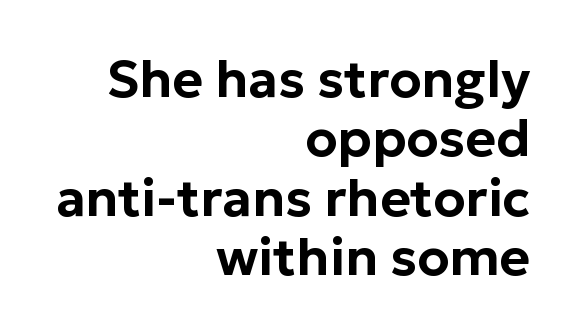
The letters advance in unequal steps, a hallmark of proportional type. Decoration check: the copy has no underline. Italic: no, the glyphs are upright roman. Here the glyphs are tracked normally, forming tight word shapes. Quick note: interline space is minimal. The paragraph has a hard right edge and a soft left edge.
